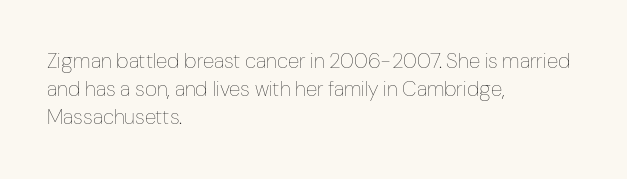
The image shows 21 px text type, upright; set left-aligned, normal line spacing (1.34x), normal letter spacing, not underlined.
